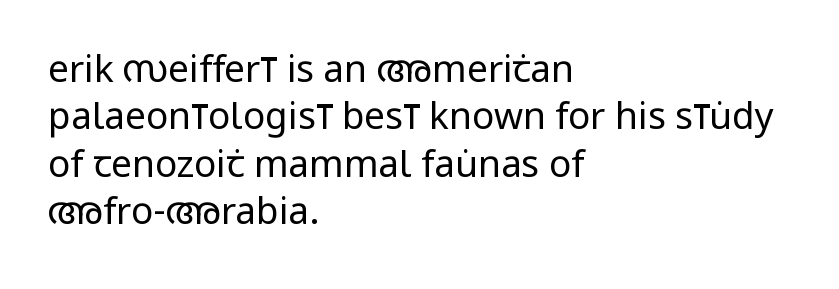
{"serif": "no", "italic": "no", "bold": "no", "weight": "regular", "width": "condensed", "stroke_contrast": "low", "x_height": "large", "monospaced": "no", "underline": "no", "align": "left", "line_spacing": "normal", "line_spacing_ratio": 1.28, "letter_spacing": "normal", "letter_spacing_em": 0.0, "glyph_px": 37}
